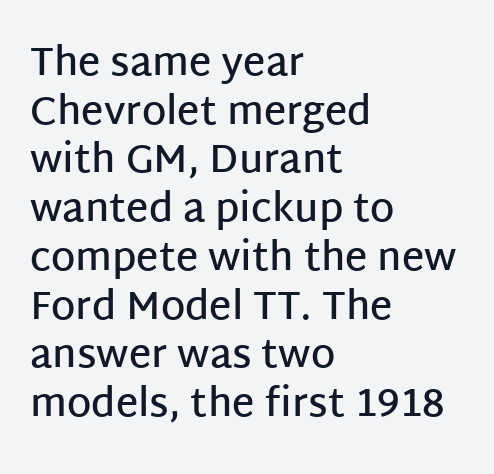
The tracking reads as untouched default to a designer's eye. Whoever set this chose a conventional vertical rhythm. This sample uses an upright cut, with every glyph sitting square on the baseline. Note: no serifs on the glyphs.
